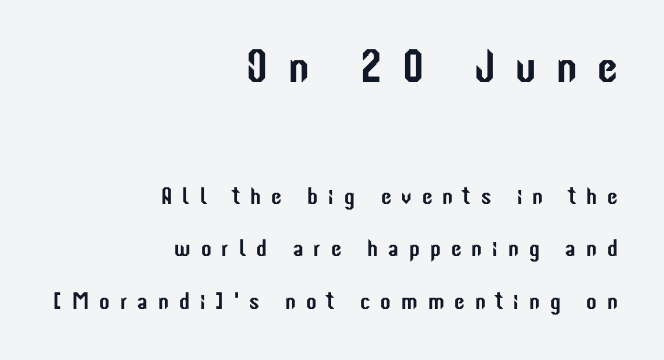
A student would call this right alignment; a typographer would say flush right, rag left. The leading is generous, giving the passage an open texture. Tracking value appears strongly positive — letters spread wide. Each letter's strokes conclude bluntly, with no projecting serifs.
